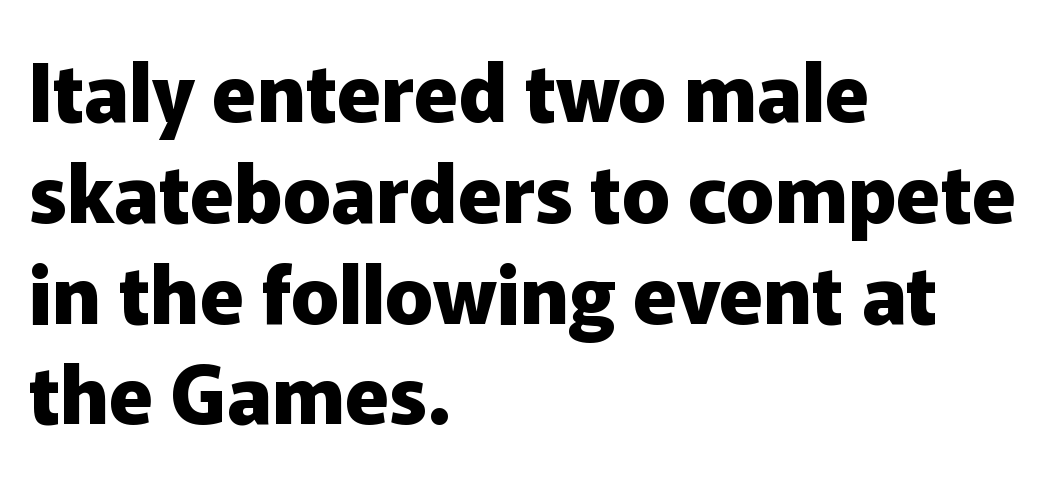
The image shows 80 px heavy sans-serif type, upright; set left-aligned, normal line spacing (1.26x), normal letter spacing, not underlined; low stroke contrast and a medium x-height.
